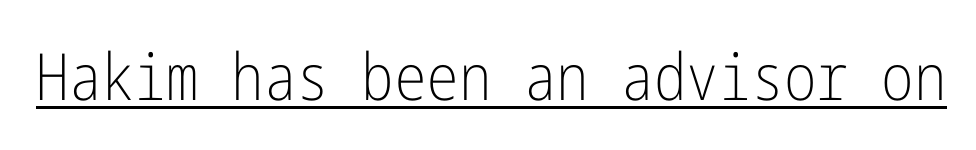
These lines keep a tight, regular rhythm from letter to letter. The text was rendered using a sans face with plain stroke endings. A quiet, ordinary-to-light weight characterises the typeface. Notice how a bar underscores the lettering throughout. Does the lettering tilt? It doesn't — this is upright.
